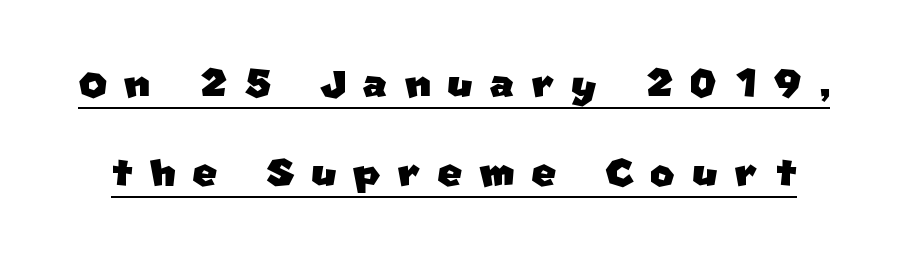
The rendering uses natural spacing where letterforms have individual widths. Underline: present. Each new line begins a customary step beneath the previous one. This sample uses expanded letter spacing, leaving extra air between glyphs. The designer went with a sans here, leaving each stem footless.
